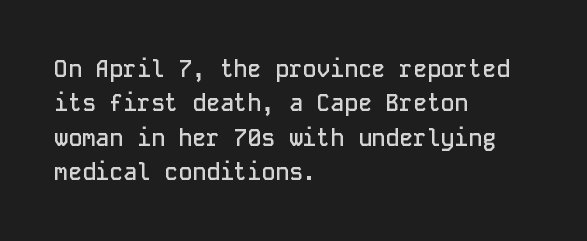
The image shows 23 px text type, upright; set left-aligned, normal line spacing (1.49x), normal letter spacing, not underlined.
